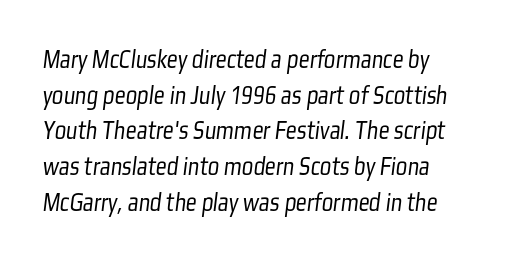
Q: Is the text bold? A: No.
Q: Is the text underlined? A: No.
Q: How is the paragraph aligned? A: Left-aligned.
Q: Is the spacing between letters normal or unusually wide? A: Normal.
Q: Is the spacing between lines tight, normal or loose? A: Normal.
